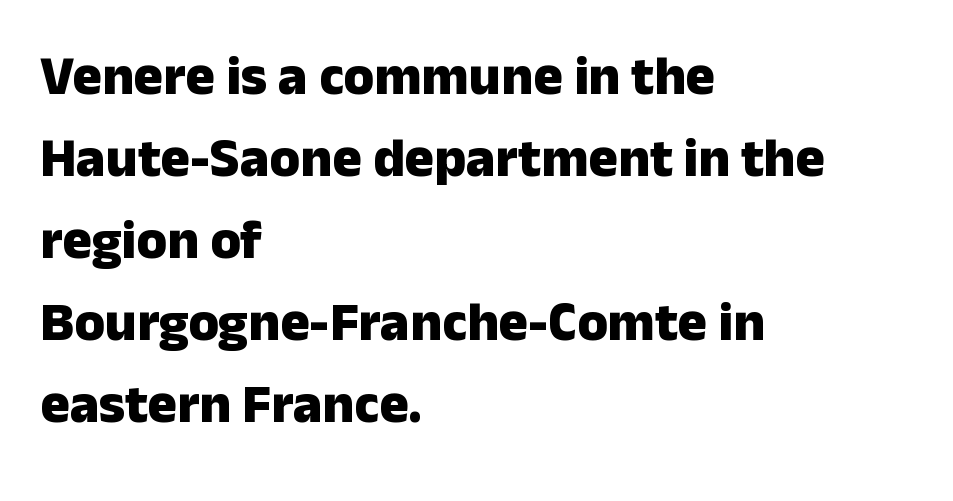
Q: Is the text bold? A: Yes.
Q: Is the text italic (slanted)? A: No, it is upright.
Q: Is the typeface a serif or a sans-serif typeface? A: Sans-serif.
Q: Is the text underlined? A: No.
Q: How is the paragraph aligned? A: Left-aligned.
Q: Is the spacing between letters normal or unusually wide? A: Normal.
Q: Is the spacing between lines tight, normal or loose? A: Normal.
Q: Width (condensed, normal, or wide)? A: Normal.
Q: Stroke contrast? A: Low.
Q: x-height? A: Medium.
Q: Monospaced? A: No.
